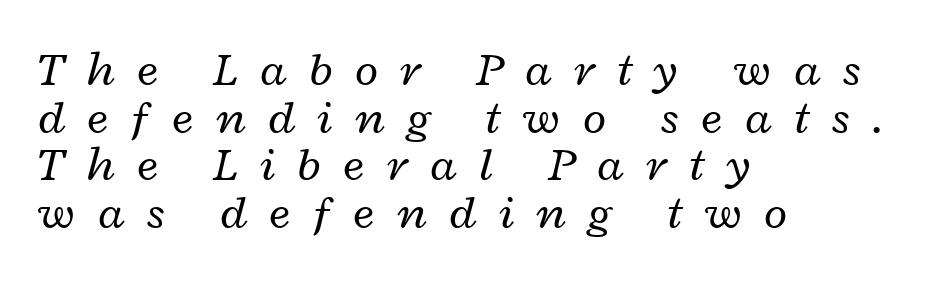
Q: Is the text bold? A: No.
Q: Is the text italic (slanted)? A: Yes, it leans right by about 12 degrees.
Q: Is the text underlined? A: No.
Q: How is the paragraph aligned? A: Left-aligned.
Q: Is the spacing between letters normal or unusually wide? A: Unusually wide.
Q: Is the spacing between lines tight, normal or loose? A: Tight.
Q: Width (condensed, normal, or wide)? A: Wide.
Q: Stroke contrast? A: Low.
Q: x-height? A: Medium.
Q: Monospaced? A: No.
